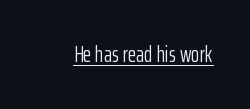
The image shows 22 px text type, upright; set normal letter spacing, underlined.
